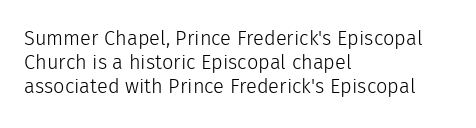
Q: Is the text bold? A: No.
Q: Is the text italic (slanted)? A: No, it is upright.
Q: Is the text underlined? A: No.
Q: How is the paragraph aligned? A: Left-aligned.
Q: Is the spacing between letters normal or unusually wide? A: Normal.
